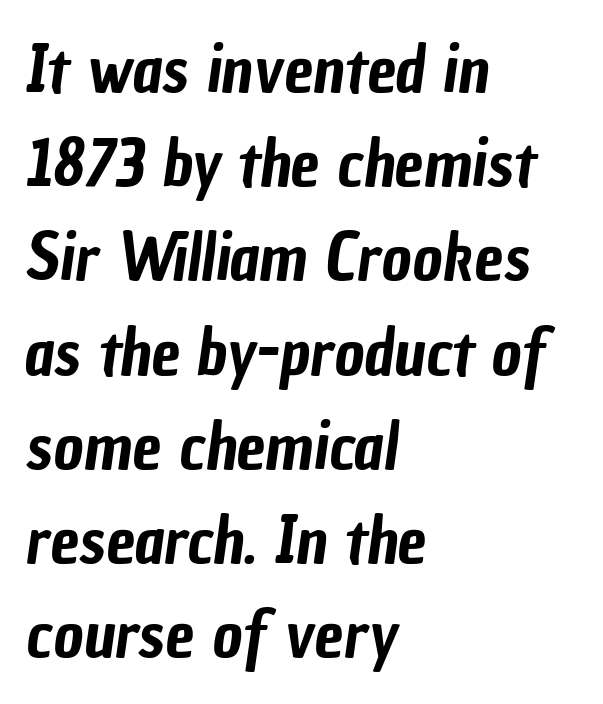
{"serif": "no", "width": "condensed", "stroke_contrast": "low", "x_height": "medium", "monospaced": "no", "underline": "no", "align": "left", "line_spacing": "normal", "line_spacing_ratio": 1.45, "letter_spacing": "normal", "letter_spacing_em": 0.0, "glyph_px": 65}
